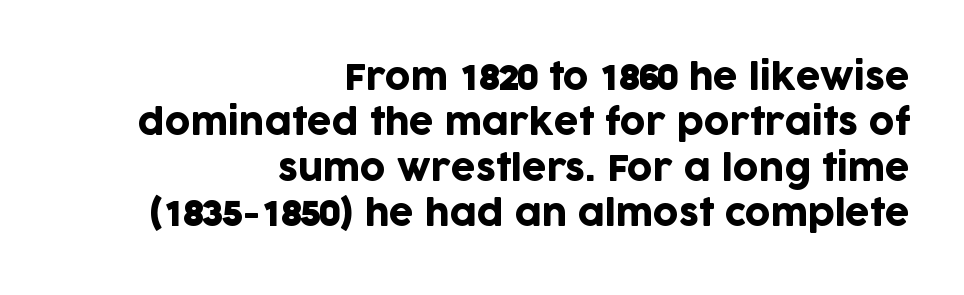
Casual observation: everything's shoved over to the right. The letters sit at their default tracking, neither squeezed nor spread. Each letter's strokes conclude bluntly, with no projecting serifs. Bare-footed words on every line. Character widths vary here, with narrow letters taking less room than wide ones.
